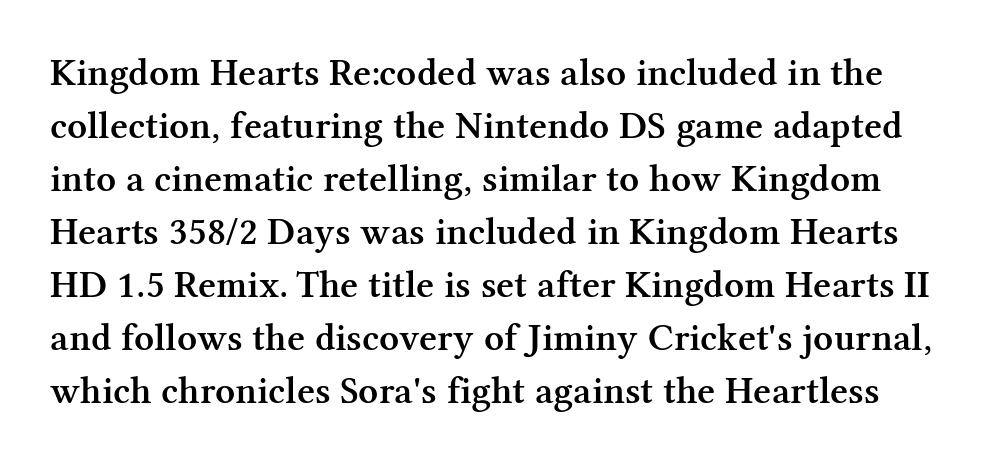
Q: Is the text bold? A: Semi-bold.
Q: Is the text italic (slanted)? A: No, it is upright.
Q: Is the typeface a serif or a sans-serif typeface? A: Serif.
Q: Is the text underlined? A: No.
Q: Is the spacing between letters normal or unusually wide? A: Normal.
Q: Is the spacing between lines tight, normal or loose? A: Normal.
Q: Width (condensed, normal, or wide)? A: Normal.
Q: Stroke contrast? A: Medium.
Q: x-height? A: Medium.
Q: Monospaced? A: No.
